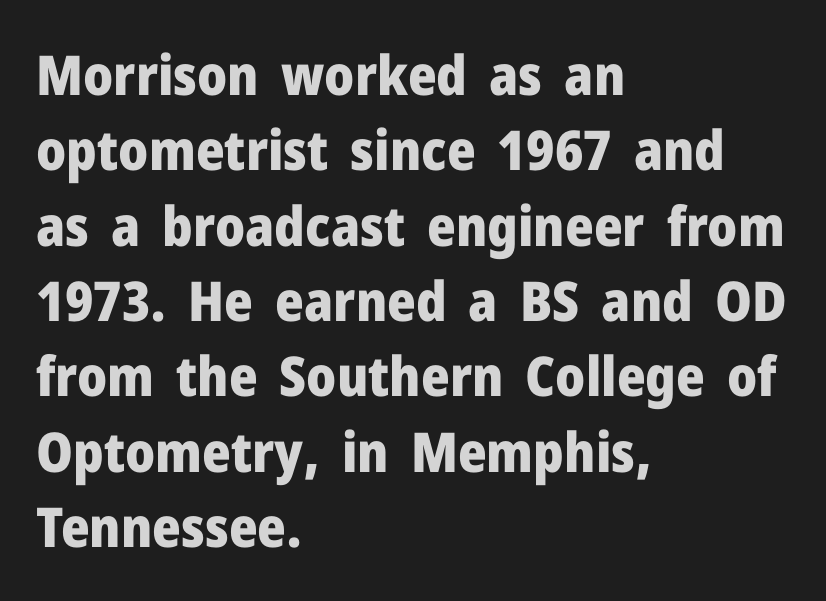
Q: Is the text bold? A: Yes.
Q: Is the text italic (slanted)? A: No, it is upright.
Q: Is the typeface a serif or a sans-serif typeface? A: Sans-serif.
Q: Is the text underlined? A: No.
Q: How is the paragraph aligned? A: Left-aligned.
Q: Is the spacing between letters normal or unusually wide? A: Normal.
Q: Is the spacing between lines tight, normal or loose? A: Normal.
Q: Width (condensed, normal, or wide)? A: Normal.
Q: Stroke contrast? A: Low.
Q: x-height? A: Medium.
Q: Monospaced? A: No.
